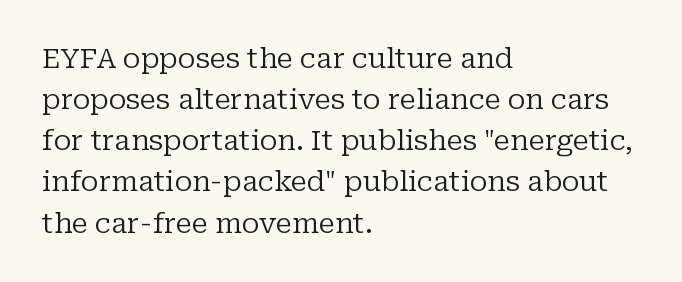
Q: Is the text bold? A: No.
Q: Is the text italic (slanted)? A: No, it is upright.
Q: Is the typeface a serif or a sans-serif typeface? A: Serif.
Q: Is the text underlined? A: No.
Q: How is the paragraph aligned? A: Left-aligned.
Q: Is the spacing between letters normal or unusually wide? A: Normal.
Q: Is the spacing between lines tight, normal or loose? A: Normal.
Q: Width (condensed, normal, or wide)? A: Normal.
Q: Stroke contrast? A: Low.
Q: x-height? A: Medium.
Q: Monospaced? A: No.
